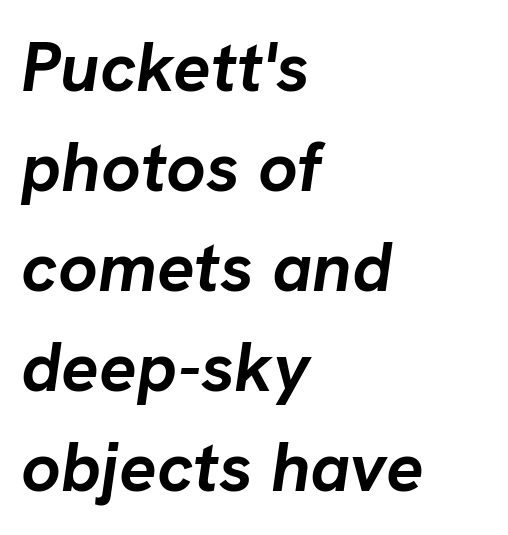
{"italic": "yes", "lean": "right", "slant_degrees": 8, "bold": "yes", "weight": "semibold", "width": "normal", "stroke_contrast": "low", "x_height": "medium", "monospaced": "no", "underline": "no", "align": "left", "line_spacing": "normal", "line_spacing_ratio": 1.43, "letter_spacing": "normal", "letter_spacing_em": 0.0, "glyph_px": 70}
